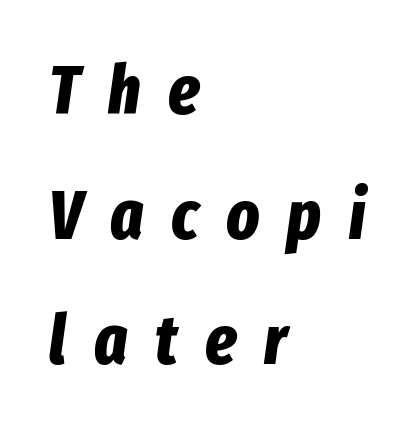
The image shows 69 px bold, condensed type, italic (leaning right); set left-aligned, line spacing 1.81x, unusually wide letter spacing (+0.4 em), not underlined; low stroke contrast and a medium x-height.
